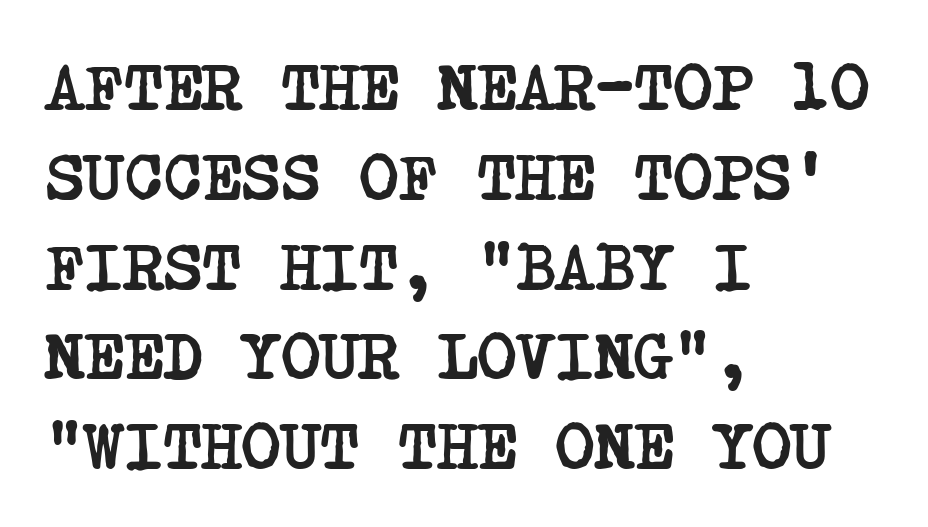
The passage is arranged the way most books set body copy — flush left. The letterforms sit shoulder to shoulder at normal distance. Descenders are the only things crossing below the line. Note: serifs present on the glyphs. These words are printed bold, with thick strokes throughout. Regarding leading, the lines here are spaced in the standard way.
